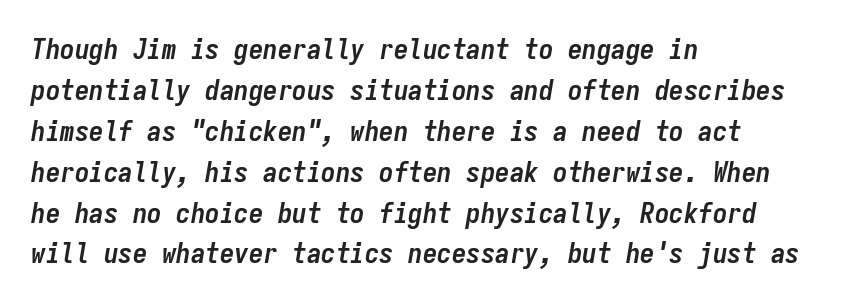
Q: Is the text bold? A: Yes.
Q: Is the text italic (slanted)? A: Yes, it leans right by about 9 degrees.
Q: Is the text underlined? A: No.
Q: How is the paragraph aligned? A: Left-aligned.
Q: Is the spacing between letters normal or unusually wide? A: Normal.
Q: Is the spacing between lines tight, normal or loose? A: Normal.
Q: Width (condensed, normal, or wide)? A: Condensed.
Q: Stroke contrast? A: Low.
Q: x-height? A: Medium.
Q: Monospaced? A: Yes.
